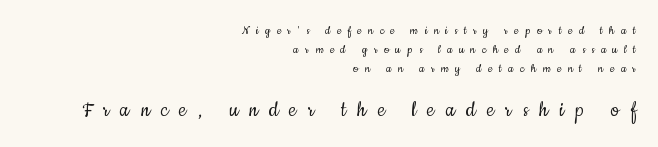
{"bold": "no", "underline": "no", "align": "right", "line_spacing": "normal", "line_spacing_ratio": 1.34, "letter_spacing": "wide", "letter_spacing_em": 0.47, "larger_block": "second", "size_ratio": 1.71, "glyph_px": 24}
